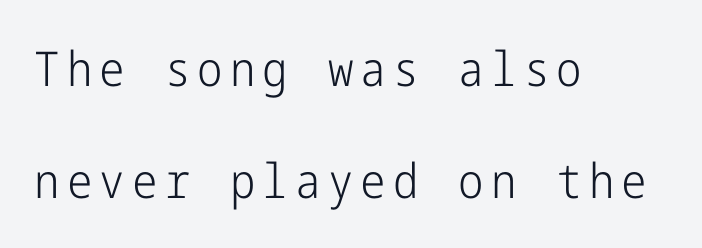
{"serif": "no", "italic": "no", "bold": "no", "weight": "light", "width": "condensed", "stroke_contrast": "low", "x_height": "medium", "underline": "no", "align": "left", "line_spacing": "loose", "line_spacing_ratio": 2.34, "glyph_px": 48}
